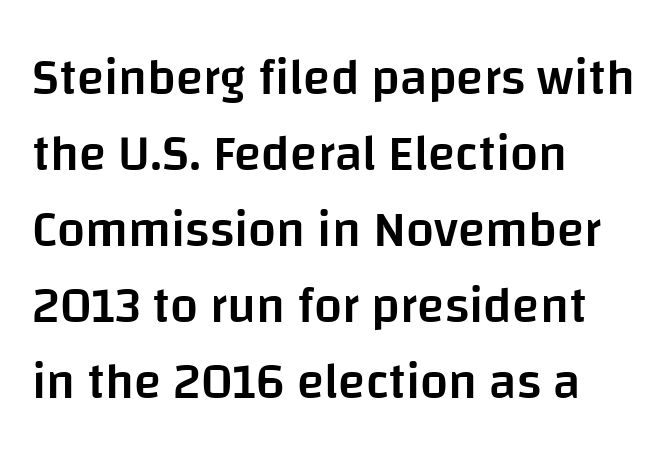
{"serif": "no", "italic": "no", "bold": "semi", "weight": "semibold", "width": "normal", "stroke_contrast": "low", "x_height": "large", "monospaced": "no", "underline": "no", "align": "left", "line_spacing": "normal", "line_spacing_ratio": 1.52, "letter_spacing": "normal", "letter_spacing_em": 0.0, "glyph_px": 50}
